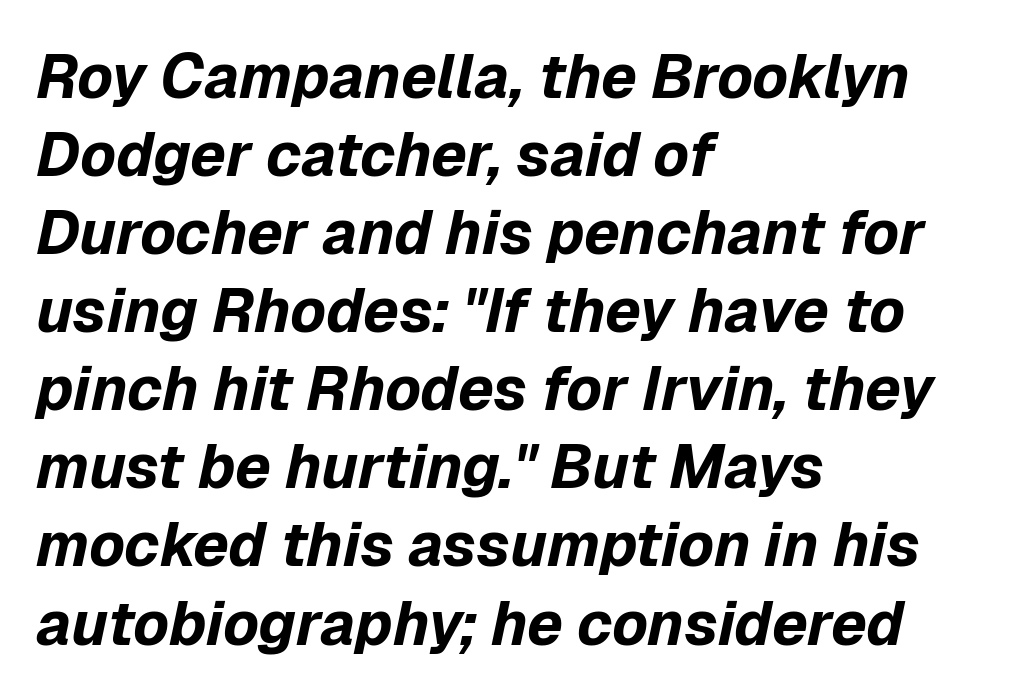
{"italic": "yes", "lean": "right", "slant_degrees": 12, "bold": "yes", "weight": "bold", "width": "normal", "stroke_contrast": "low", "x_height": "medium", "monospaced": "no", "underline": "no", "align": "left", "line_spacing": "normal", "line_spacing_ratio": 1.28, "letter_spacing": "normal", "letter_spacing_em": 0.0, "glyph_px": 61}
